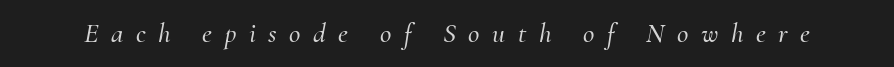
{"serif": "yes", "italic": "yes", "lean": "right", "slant_degrees": 10, "width": "normal", "stroke_contrast": "medium", "x_height": "small", "monospaced": "no", "underline": "no", "letter_spacing": "wide", "letter_spacing_em": 0.45, "glyph_px": 28}
